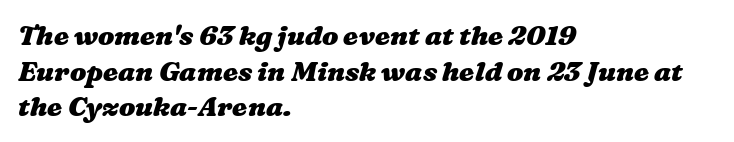
The image shows 27 px bold type; set left-aligned, normal line spacing (1.32x), normal letter spacing, not underlined.
